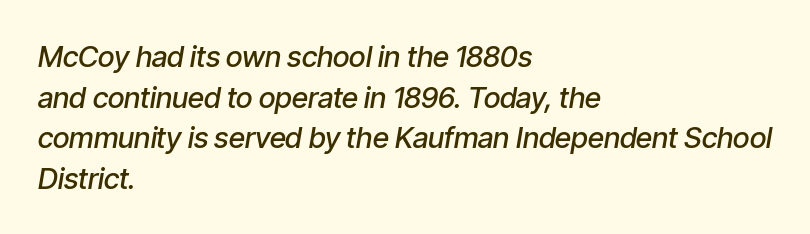
{"italic": "yes", "lean": "right", "slant_degrees": 9, "bold": "semi", "weight": "semibold", "width": "condensed", "stroke_contrast": "low", "x_height": "medium", "monospaced": "no", "underline": "no", "align": "left", "line_spacing": "normal", "line_spacing_ratio": 1.4, "letter_spacing": "normal", "letter_spacing_em": 0.0, "glyph_px": 29}
